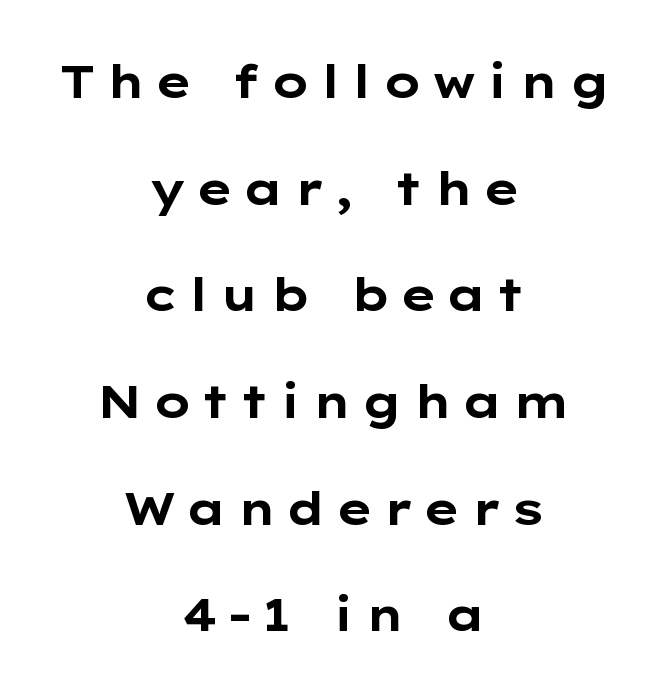
Q: Is the text bold? A: Yes.
Q: Is the text italic (slanted)? A: No, it is upright.
Q: Is the typeface a serif or a sans-serif typeface? A: Sans-serif.
Q: Is the text underlined? A: No.
Q: How is the paragraph aligned? A: Centered.
Q: Is the spacing between letters normal or unusually wide? A: Unusually wide.
Q: Is the spacing between lines tight, normal or loose? A: Loose.
Q: Width (condensed, normal, or wide)? A: Wide.
Q: Stroke contrast? A: Low.
Q: x-height? A: Medium.
Q: Monospaced? A: No.
